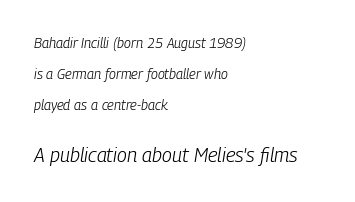
Q: Is the text bold? A: No.
Q: Is the text italic (slanted)? A: Yes, it leans right by about 9 degrees.
Q: Is the text underlined? A: No.
Q: How is the paragraph aligned? A: Left-aligned.
Q: Is the spacing between letters normal or unusually wide? A: Normal.
Q: Is the spacing between lines tight, normal or loose? A: Loose.
Q: Which block of text is set in a larger size, the first (top) or the second (bottom)? A: The second (bottom) one.
